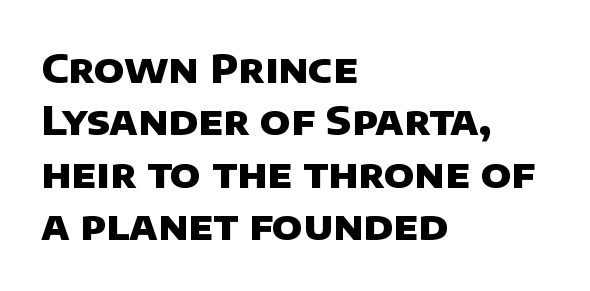
{"serif": "no", "bold": "yes", "weight": "heavy", "width": "normal", "stroke_contrast": "low", "x_height": "large", "monospaced": "no", "underline": "no", "align": "left", "line_spacing": "normal", "line_spacing_ratio": 1.31, "letter_spacing": "normal", "letter_spacing_em": 0.0, "glyph_px": 40}
